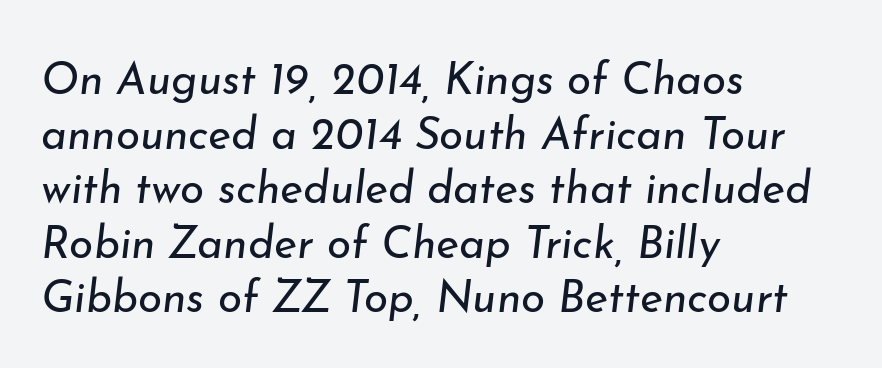
The image shows 44 px regular-weight type, italic (leaning right); set left-aligned, line spacing 1.24x, normal letter spacing, not underlined; low stroke contrast and a small x-height.
